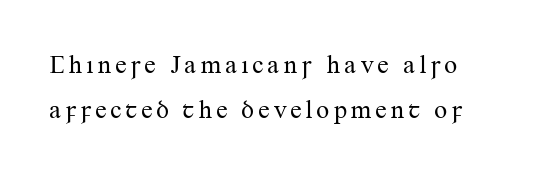
{"italic": "no", "bold": "no", "underline": "no", "line_spacing_ratio": 1.73, "glyph_px": 26}
